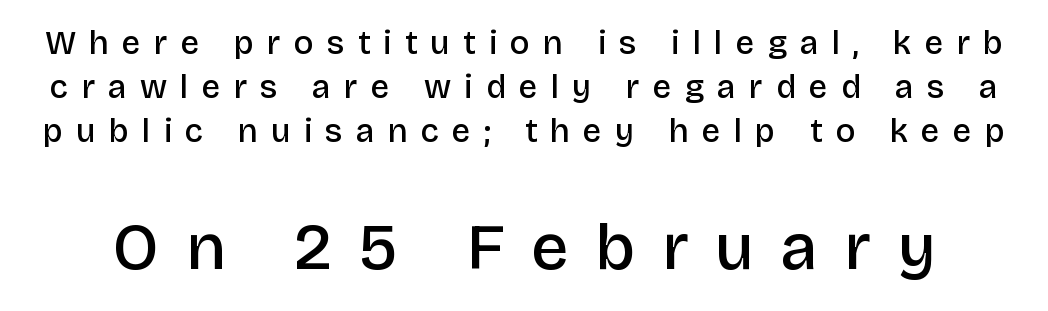
{"serif": "no", "italic": "no", "bold": "semi", "weight": "semibold", "width": "normal", "stroke_contrast": "low", "x_height": "large", "monospaced": "no", "underline": "no", "line_spacing": "normal", "line_spacing_ratio": 1.33, "letter_spacing": "wide", "letter_spacing_em": 0.4, "larger_block": "second", "size_ratio": 2.0, "glyph_px": 66}
